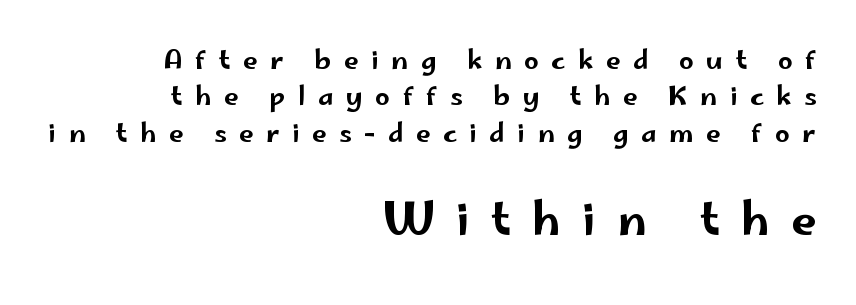
{"serif": "no", "italic": "no", "width": "wide", "stroke_contrast": "low", "x_height": "small", "monospaced": "no", "underline": "no", "align": "right", "line_spacing": "normal", "line_spacing_ratio": 1.4, "letter_spacing": "wide", "letter_spacing_em": 0.48, "larger_block": "second", "size_ratio": 1.73, "glyph_px": 45}
